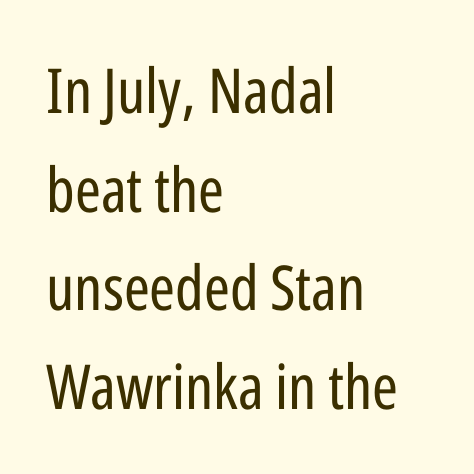
{"serif": "no", "italic": "no", "bold": "no", "weight": "regular", "width": "condensed", "stroke_contrast": "low", "x_height": "medium", "monospaced": "no", "underline": "no", "align": "left", "line_spacing": "normal", "line_spacing_ratio": 1.59, "letter_spacing": "normal", "letter_spacing_em": 0.0, "glyph_px": 62}
